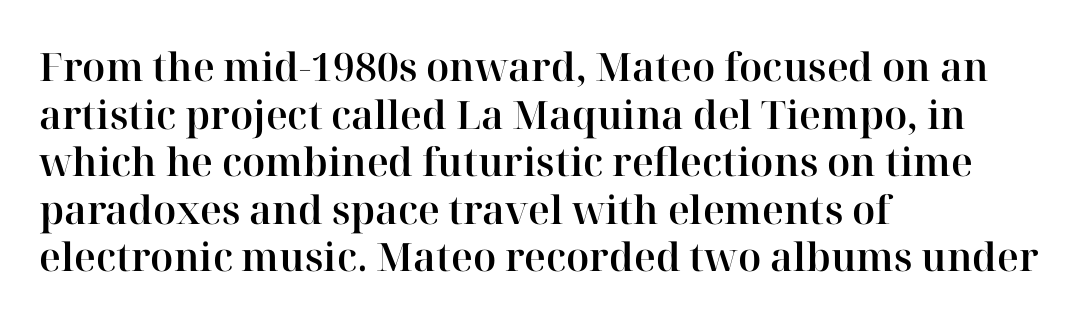
Q: Is the text italic (slanted)? A: No, it is upright.
Q: Is the typeface a serif or a sans-serif typeface? A: Serif.
Q: Is the text underlined? A: No.
Q: How is the paragraph aligned? A: Left-aligned.
Q: Is the spacing between letters normal or unusually wide? A: Normal.
Q: Width (condensed, normal, or wide)? A: Normal.
Q: Stroke contrast? A: High.
Q: x-height? A: Medium.
Q: Monospaced? A: No.
